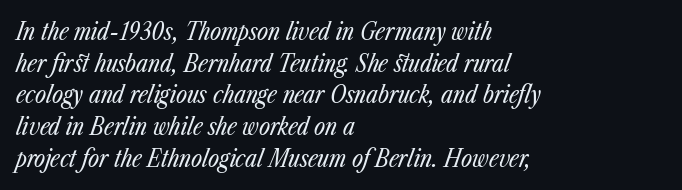
The image shows 24 px text type, italic (leaning right); set left-aligned, normal line spacing (1.32x), normal letter spacing, not underlined.
